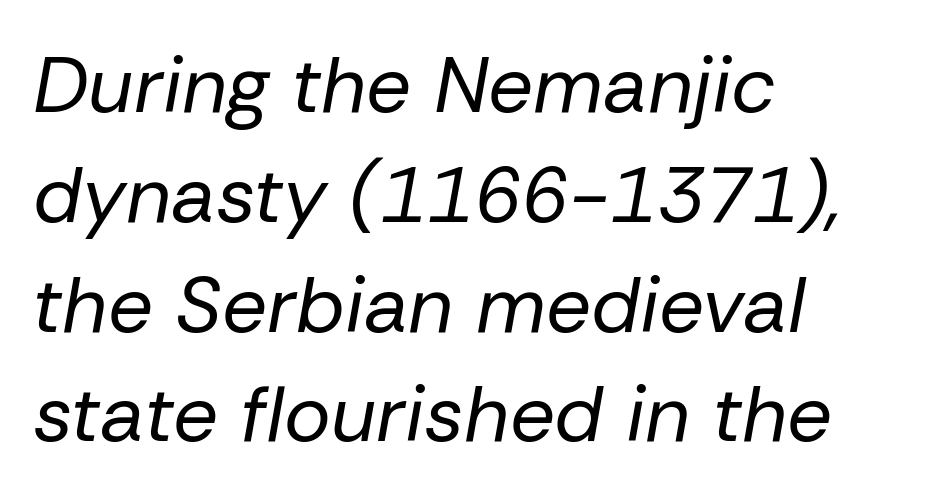
It's the slanting kind of type. Horizontally, the lines are justified to the leading edge only. Here the designer chose a conventional face with non-uniform glyph widths. Whoever set this chose a conventional vertical rhythm. Think standard paragraph weight, or any step lighter than that. The zone under the glyphs is completely vacant.
